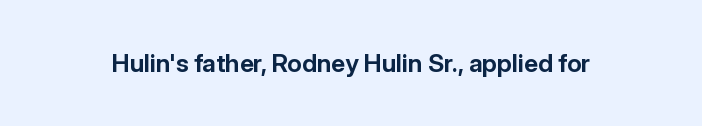
The image shows 25 px bold type, upright; set normal letter spacing, not underlined.
